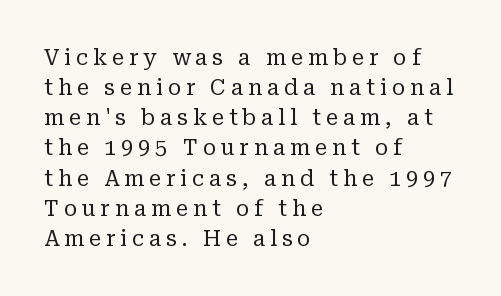
Q: Is the text bold? A: No.
Q: Is the text italic (slanted)? A: No, it is upright.
Q: Is the text underlined? A: No.
Q: How is the paragraph aligned? A: Left-aligned.
Q: Is the spacing between letters normal or unusually wide? A: Unusually wide.
Q: Is the spacing between lines tight, normal or loose? A: Normal.
